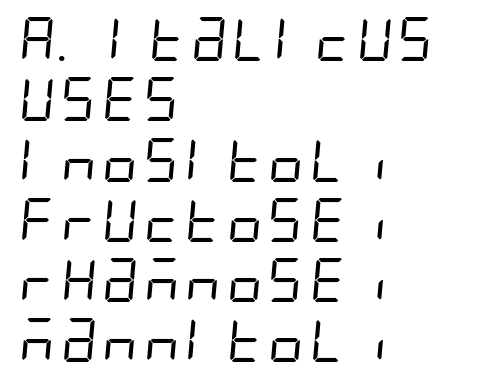
{"serif": "no", "bold": "no", "weight": "regular", "width": "condensed", "stroke_contrast": "low", "x_height": "large", "underline": "no", "align": "left", "line_spacing": "normal", "line_spacing_ratio": 1.37, "letter_spacing": "normal", "letter_spacing_em": 0.0, "glyph_px": 44}
